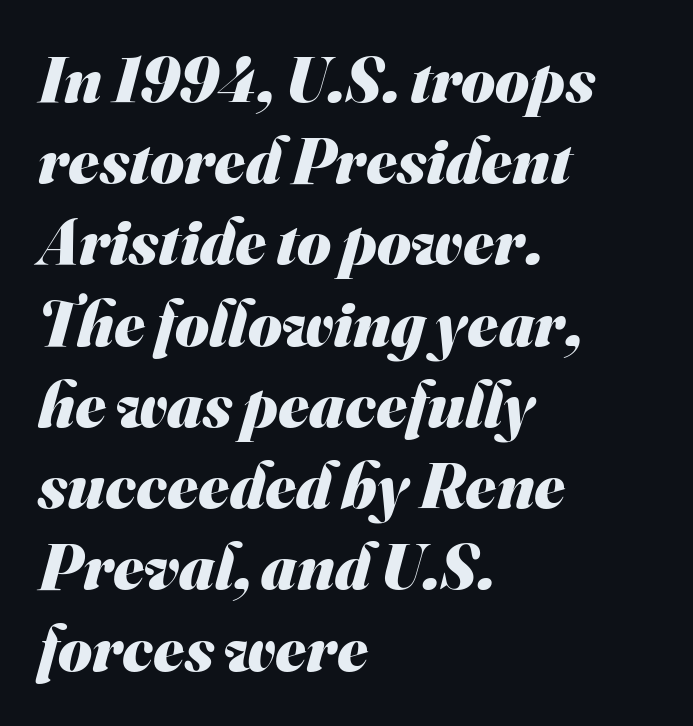
The image shows 65 px heavy sans-serif type; set left-aligned, normal line spacing (1.25x), normal letter spacing, not underlined; medium stroke contrast and a small x-height.
